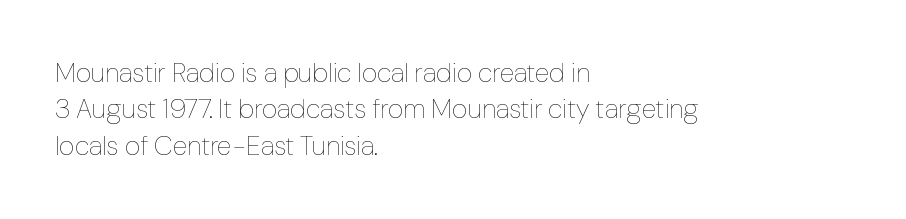
Upright lettering throughout. Reading down the column, the eye jumps a familiar distance to each next line. The typesetting does not lean heavy: it is not bold. Horizontal alignment here is leftward, the default for most running prose. The space directly below the letters is spotless. Glyph-to-glyph distance matches everyday printed text.
